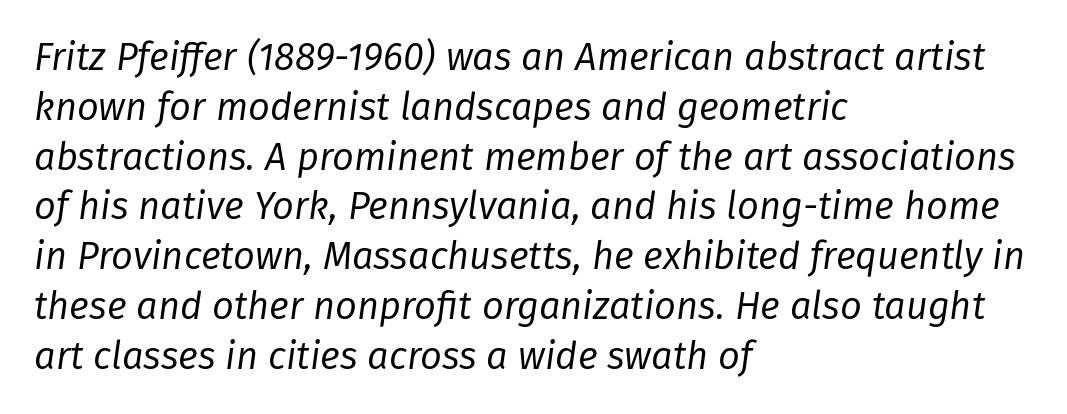
The face used here is rendered with its standard letterfit. The area under the type is left untouched. Observe the lean: these are italic letterforms. Layout note: lines flush left. Unbolded letterforms with no extra heft.
